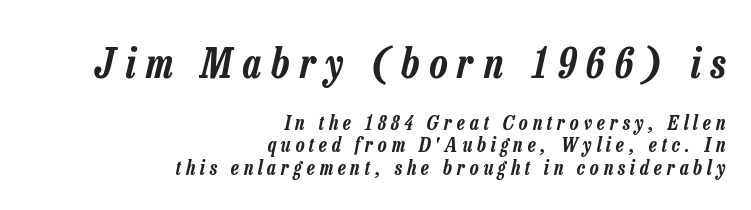
Q: Is the text italic (slanted)? A: Yes, it leans right by about 13 degrees.
Q: Is the text underlined? A: No.
Q: How is the paragraph aligned? A: Right-aligned.
Q: Is the spacing between letters normal or unusually wide? A: Unusually wide.
Q: Is the spacing between lines tight, normal or loose? A: Tight.
Q: Which block of text is set in a larger size, the first (top) or the second (bottom)? A: The first (top) one.
Q: Width (condensed, normal, or wide)? A: Condensed.
Q: Stroke contrast? A: Low.
Q: x-height? A: Medium.
Q: Monospaced? A: No.
